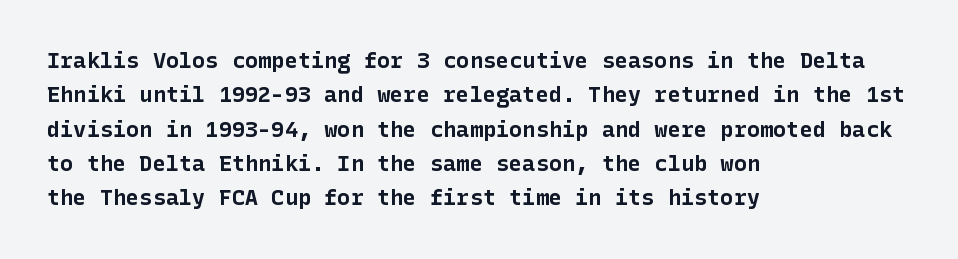
The image shows 22 px bold type, upright; set left-aligned, normal line spacing (1.56x), normal letter spacing, not underlined.
